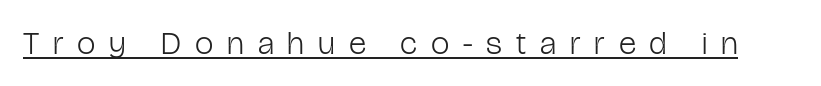
{"serif": "no", "italic": "no", "bold": "no", "weight": "light", "width": "condensed", "stroke_contrast": "low", "x_height": "medium", "monospaced": "no", "underline": "yes", "letter_spacing": "wide", "letter_spacing_em": 0.42, "glyph_px": 33}
